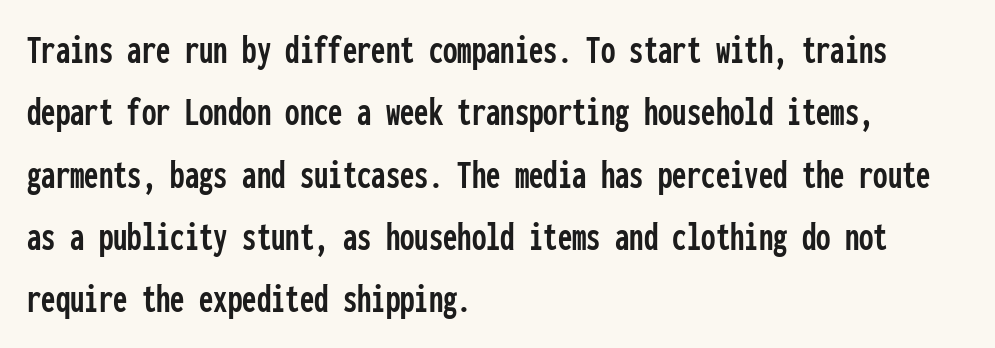
You could count columns in this text — the font is strictly monospaced. Words appear dense and cohesive because spacing is normal. The lettering stays uniformly vertical, giving the passage a roman look. The type family on display is of the sans-serif kind.
